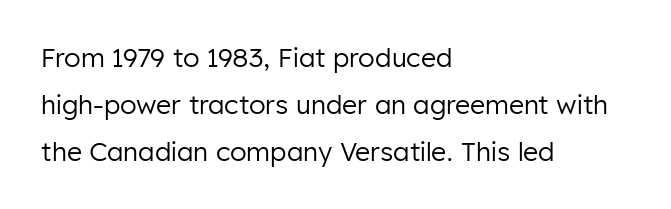
{"italic": "no", "bold": "no", "underline": "no", "align": "left", "line_spacing_ratio": 1.8, "letter_spacing": "normal", "letter_spacing_em": 0.0, "glyph_px": 26}
